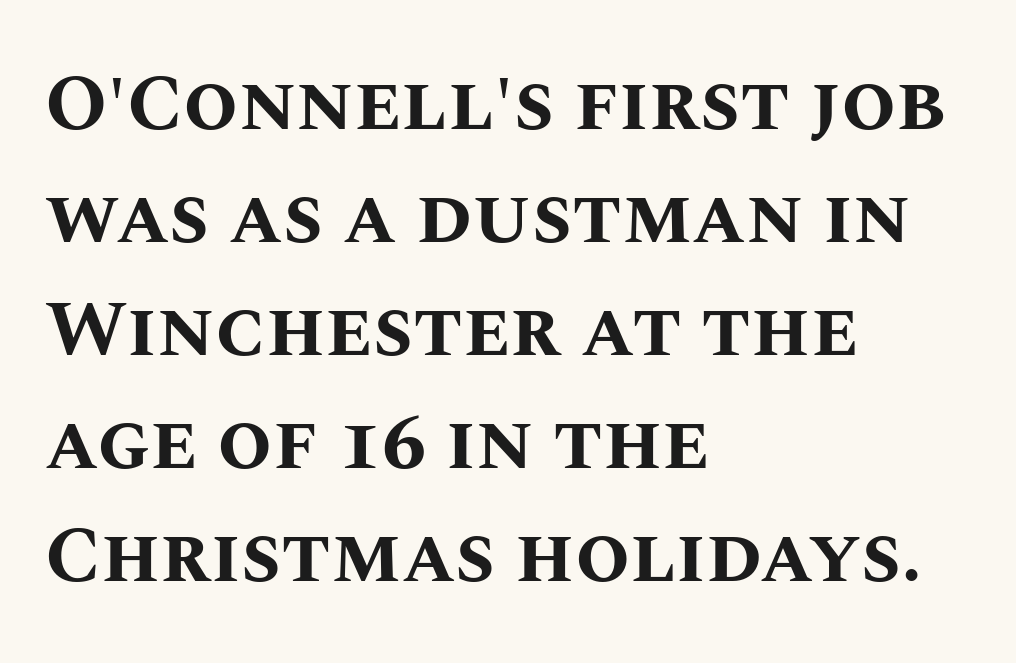
The specimen reads as upright at a glance. Here the glyphs are tracked normally, forming tight word shapes. A typesetter would call this proportional, since set widths differ per character. Caption: bold face, heavy strokes.
